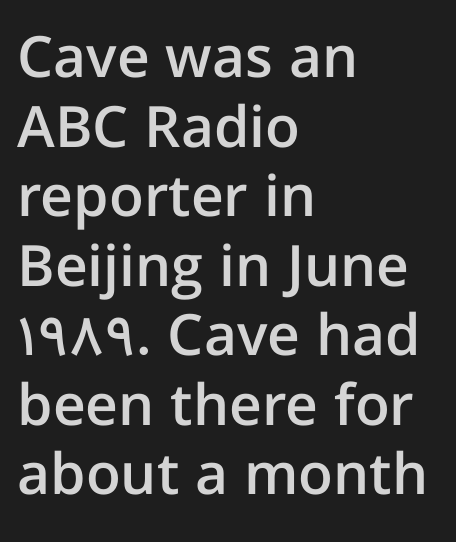
The baseline area is clear. The letters advance in unequal steps, a hallmark of proportional type. When letters stand straight like this, we call the style roman or upright. The horizontal fit of the characters is conventional and even. This is sans-serif lettering, the kind often seen on screens and signage.
